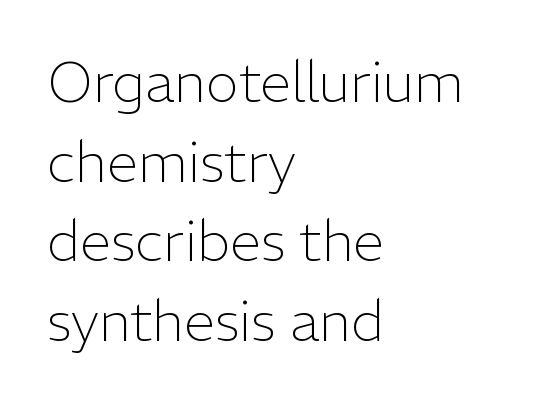
{"serif": "no", "italic": "no", "bold": "no", "weight": "light", "width": "normal", "stroke_contrast": "low", "x_height": "medium", "monospaced": "no", "underline": "no", "align": "left", "line_spacing": "normal", "line_spacing_ratio": 1.42, "letter_spacing": "normal", "letter_spacing_em": 0.0, "glyph_px": 56}
